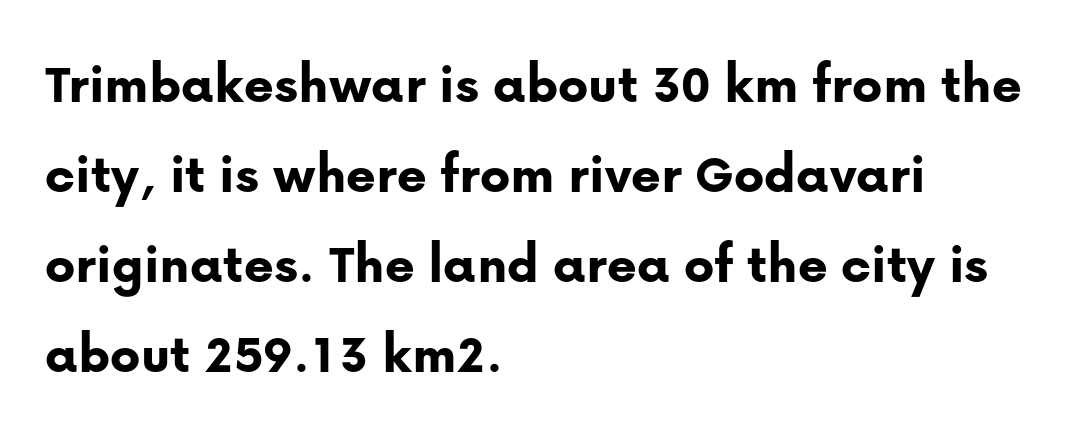
Q: Is the text bold? A: Yes.
Q: Is the text italic (slanted)? A: No, it is upright.
Q: Is the typeface a serif or a sans-serif typeface? A: Sans-serif.
Q: Is the text underlined? A: No.
Q: How is the paragraph aligned? A: Left-aligned.
Q: Is the spacing between letters normal or unusually wide? A: Normal.
Q: Is the spacing between lines tight, normal or loose? A: Normal.
Q: Width (condensed, normal, or wide)? A: Normal.
Q: Stroke contrast? A: Low.
Q: x-height? A: Medium.
Q: Monospaced? A: No.
